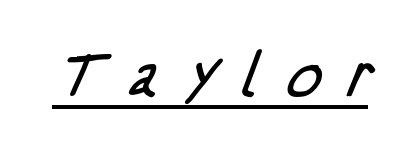
The image shows 60 px regular-weight, condensed sans-serif type; set unusually wide letter spacing (+0.46 em), underlined; low stroke contrast and a large x-height.
